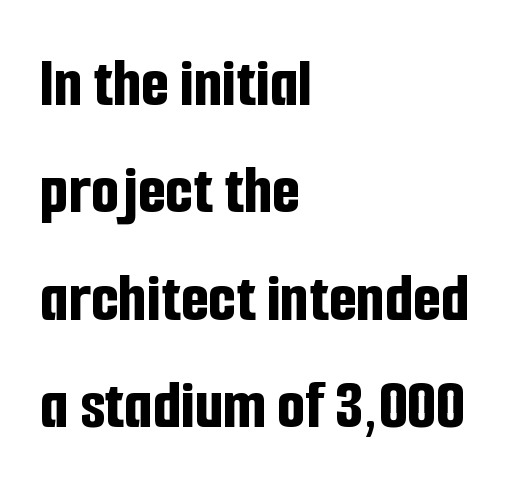
Thick stems and heavy bowls — unmistakably bold. There is no visible air inserted between adjacent glyphs. I'd call this a sans setting — the letters go barefoot. These lines stack with their left ends in a neat column. Does the leading feel generous? No, just average. Unmarked baselines from the first word to the last.
